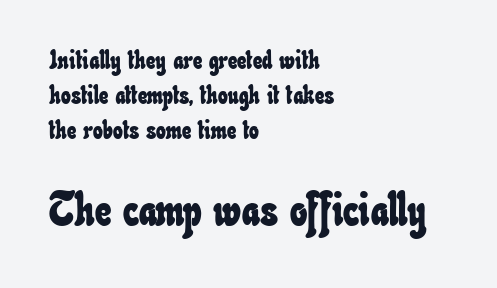
The image shows 46 px condensed type; set left-aligned, normal line spacing (1.35x), normal letter spacing, not underlined; the second (bottom) block is 1.77x larger; low stroke contrast and a small x-height.
